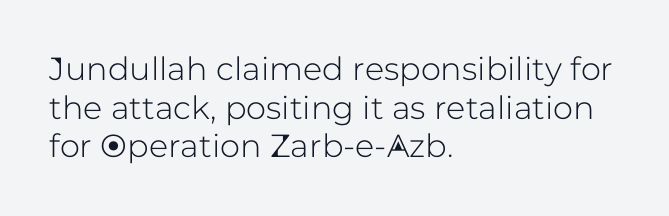
Q: Is the text italic (slanted)? A: No, it is upright.
Q: Is the typeface a serif or a sans-serif typeface? A: Sans-serif.
Q: Is the text underlined? A: No.
Q: How is the paragraph aligned? A: Left-aligned.
Q: Is the spacing between letters normal or unusually wide? A: Normal.
Q: Width (condensed, normal, or wide)? A: Normal.
Q: Stroke contrast? A: Low.
Q: x-height? A: Medium.
Q: Monospaced? A: No.
